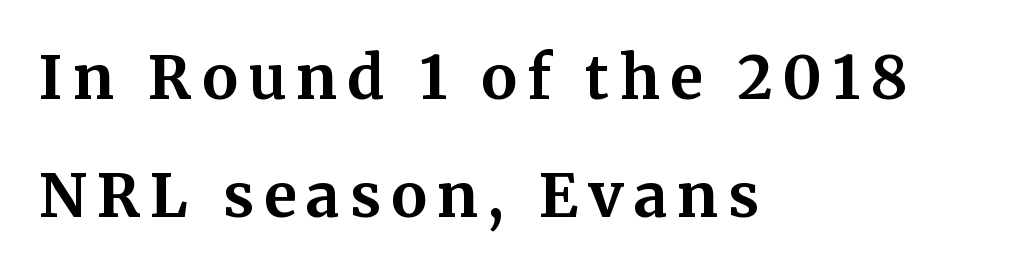
Pretty heavy lettering here — definitely bold. In CSS terms this would be text-align: left. This is serif lettering, the kind often seen in printed books. The area under the type is left untouched. Regarding leading, the lines here are spaced well apart. Is there any slant? The stems are plumb.
